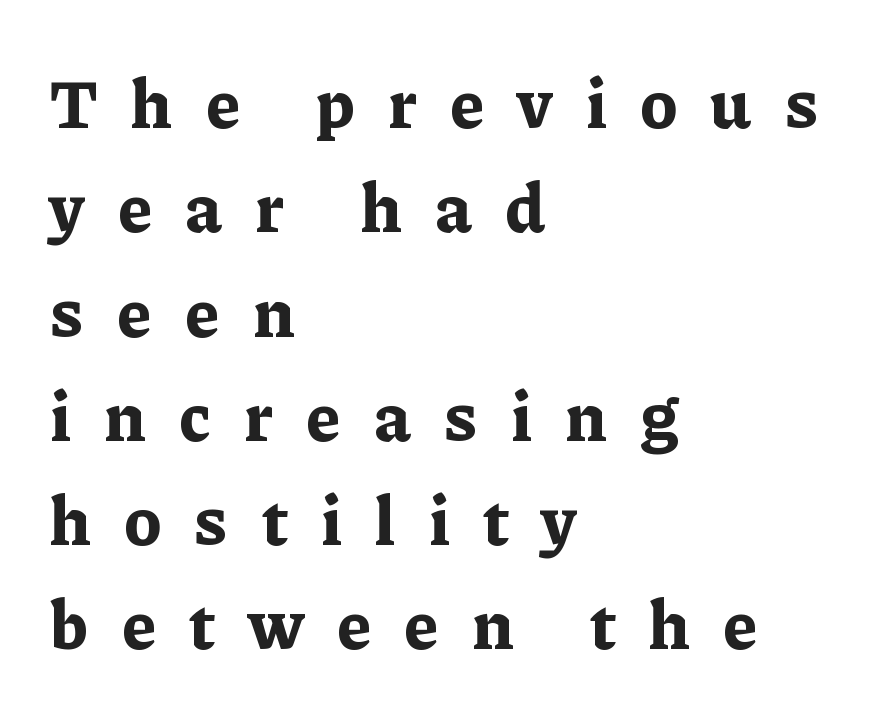
Notice how the stems are strictly vertical — no italics here. Does the copy run flush right? No — it runs flush left. Here the designer chose a conventional face with non-uniform glyph widths. Unmarked baselines from the first word to the last. Students, note that the glyphs here are deliberately spaced far apart.
